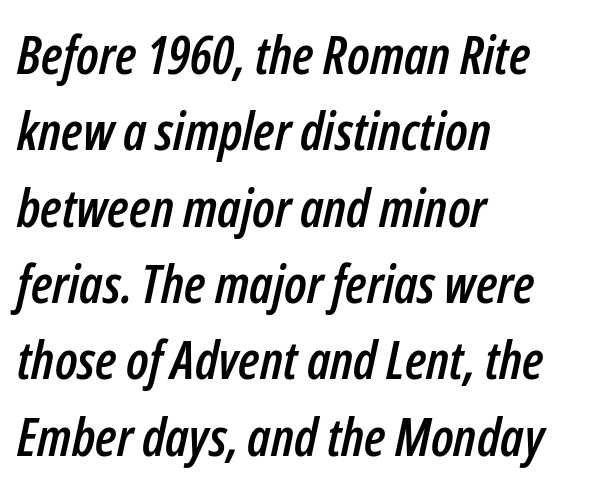
Q: Is the text italic (slanted)? A: Yes, it leans right by about 12 degrees.
Q: Is the text underlined? A: No.
Q: How is the paragraph aligned? A: Left-aligned.
Q: Is the spacing between letters normal or unusually wide? A: Normal.
Q: Is the spacing between lines tight, normal or loose? A: Normal.
Q: Width (condensed, normal, or wide)? A: Condensed.
Q: Stroke contrast? A: Low.
Q: x-height? A: Medium.
Q: Monospaced? A: No.
